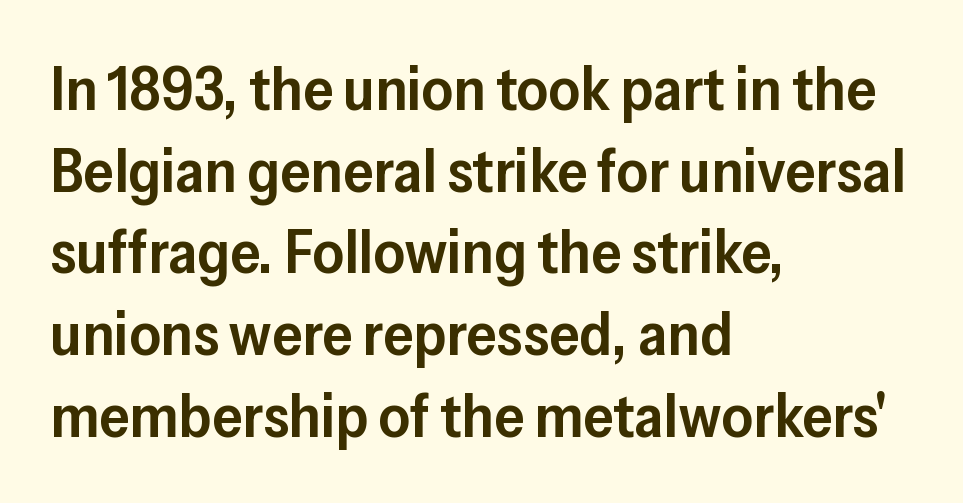
The image shows 61 px semibold sans-serif type, upright; set left-aligned, normal line spacing (1.34x), normal letter spacing, not underlined; low stroke contrast and a medium x-height.
